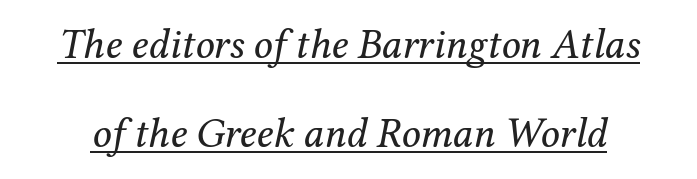
{"serif": "yes", "italic": "yes", "lean": "right", "slant_degrees": 12, "bold": "no", "weight": "regular", "width": "normal", "stroke_contrast": "medium", "x_height": "medium", "monospaced": "no", "underline": "yes", "line_spacing": "loose", "line_spacing_ratio": 2.12, "letter_spacing": "normal", "letter_spacing_em": 0.0, "glyph_px": 42}
